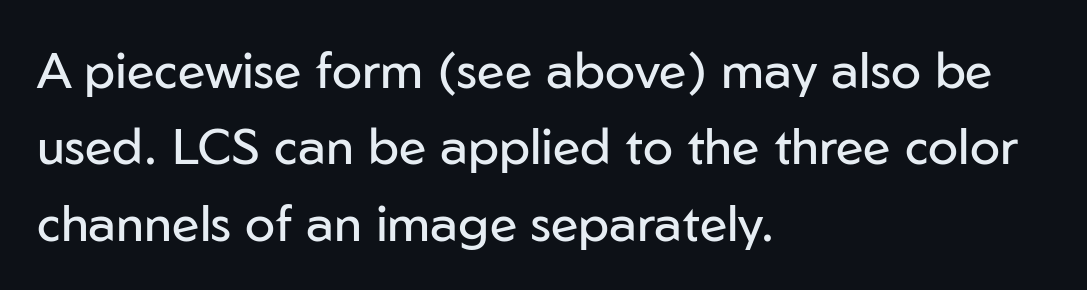
Check the space under the baseline: it is left empty. Here the designer chose a conventional face with non-uniform glyph widths. Observe the ordinary spacing: letters are neighbours, not strangers. The lettering holds an erect, upright posture throughout. Type style note: lacks serifs. Each new line begins a customary step beneath the previous one.
